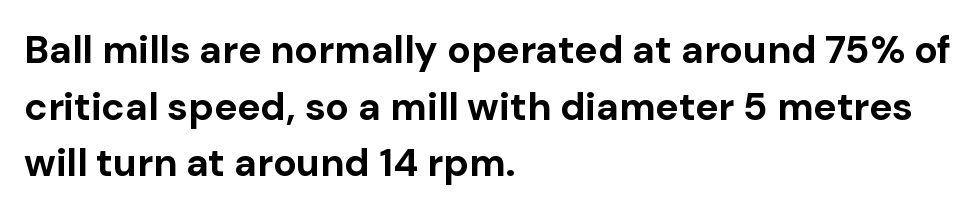
{"serif": "no", "italic": "no", "bold": "yes", "weight": "bold", "width": "normal", "stroke_contrast": "low", "x_height": "medium", "monospaced": "no", "underline": "no", "align": "left", "line_spacing": "normal", "line_spacing_ratio": 1.45, "letter_spacing": "normal", "letter_spacing_em": 0.0, "glyph_px": 39}
